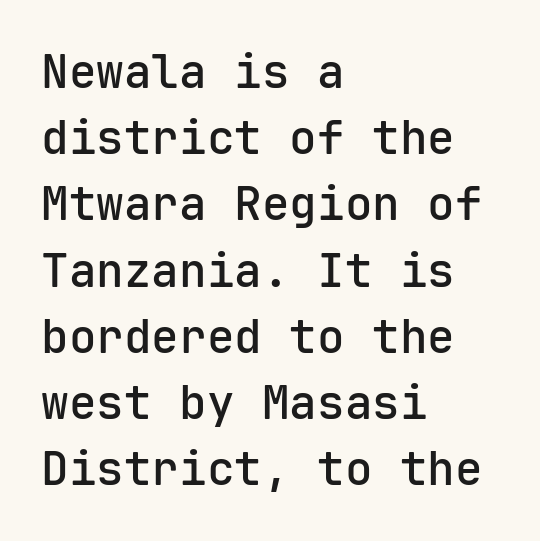
Q: Is the text bold? A: Semi-bold.
Q: Is the text italic (slanted)? A: No, it is upright.
Q: Is the typeface a serif or a sans-serif typeface? A: Sans-serif.
Q: Is the text underlined? A: No.
Q: How is the paragraph aligned? A: Left-aligned.
Q: Is the spacing between letters normal or unusually wide? A: Normal.
Q: Is the spacing between lines tight, normal or loose? A: Normal.
Q: Width (condensed, normal, or wide)? A: Normal.
Q: Stroke contrast? A: Low.
Q: x-height? A: Medium.
Q: Monospaced? A: Yes.
